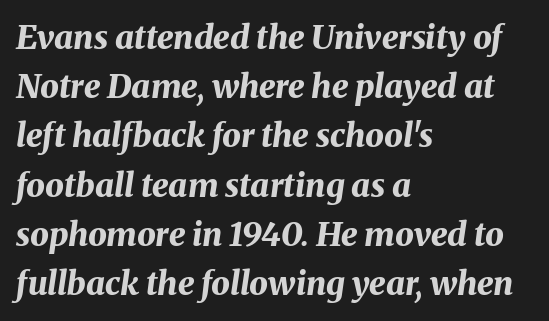
The letterforms sit shoulder to shoulder at normal distance. The letters advance in unequal steps, a hallmark of proportional type. Reading down the block, your eye returns to a fixed left position each line. The typography opts for an oblique posture over an upright one. On the weight axis this lands at bold, roughly 700. Each new line begins a customary step beneath the previous one.
